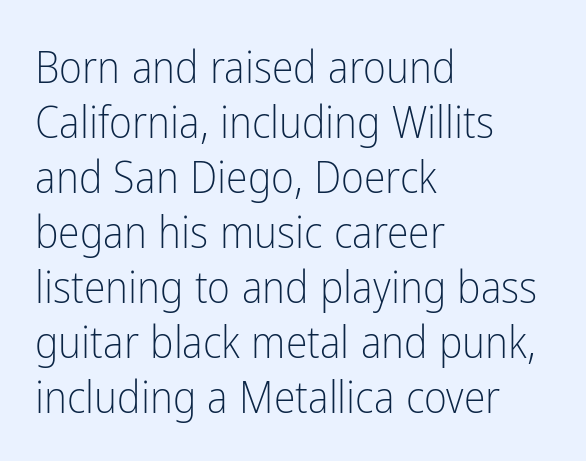
{"serif": "no", "italic": "no", "bold": "no", "weight": "light", "width": "condensed", "stroke_contrast": "low", "x_height": "medium", "monospaced": "no", "underline": "no", "align": "left", "line_spacing": "normal", "line_spacing_ratio": 1.25, "letter_spacing": "normal", "letter_spacing_em": 0.0, "glyph_px": 44}
